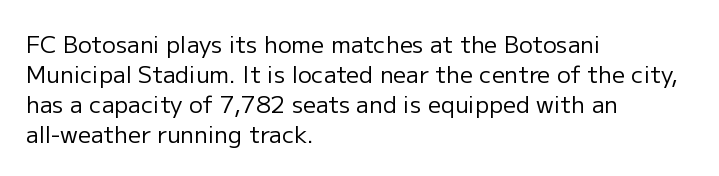
The image shows 23 px text type, upright; set left-aligned, normal line spacing (1.3x), normal letter spacing, not underlined.
